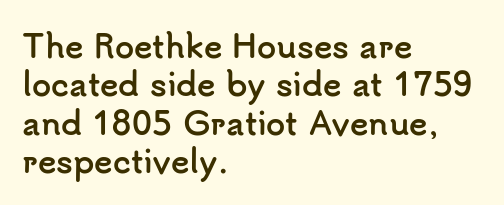
{"serif": "no", "italic": "no", "bold": "yes", "weight": "semibold", "width": "normal", "stroke_contrast": "low", "x_height": "small", "monospaced": "no", "underline": "no", "align": "left", "line_spacing_ratio": 1.24, "letter_spacing": "normal", "letter_spacing_em": 0.0, "glyph_px": 31}
